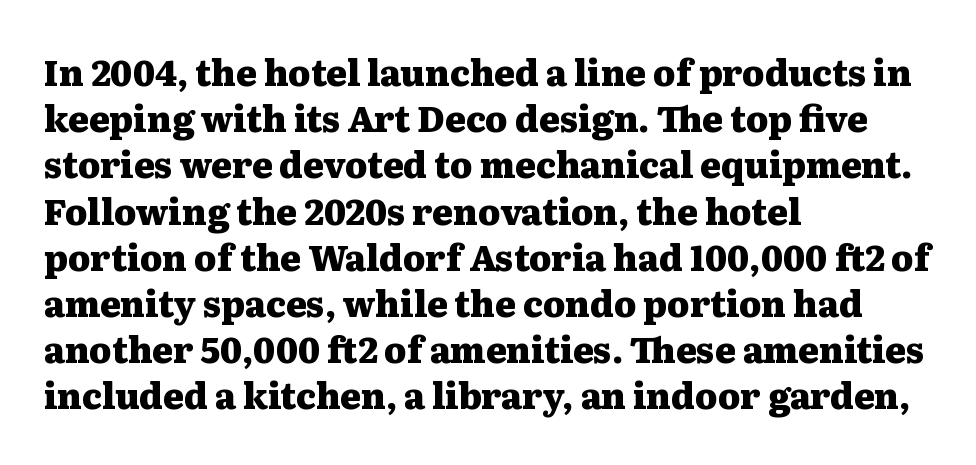
Q: Is the text bold? A: Yes.
Q: Is the text italic (slanted)? A: No, it is upright.
Q: Is the typeface a serif or a sans-serif typeface? A: Serif.
Q: Is the text underlined? A: No.
Q: How is the paragraph aligned? A: Left-aligned.
Q: Is the spacing between letters normal or unusually wide? A: Normal.
Q: Is the spacing between lines tight, normal or loose? A: Normal.
Q: Width (condensed, normal, or wide)? A: Wide.
Q: Stroke contrast? A: Medium.
Q: x-height? A: Medium.
Q: Monospaced? A: No.
